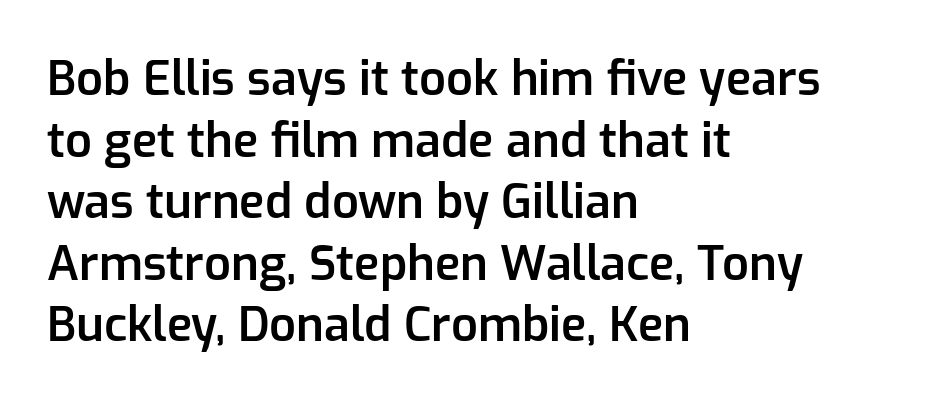
Here the designer chose a conventional face with non-uniform glyph widths. If you drew a ruler down the left edge, every line would touch it. Does the lettering tilt? It doesn't — this is upright. Honestly, the letter spacing is just normal — you wouldn't notice it.
